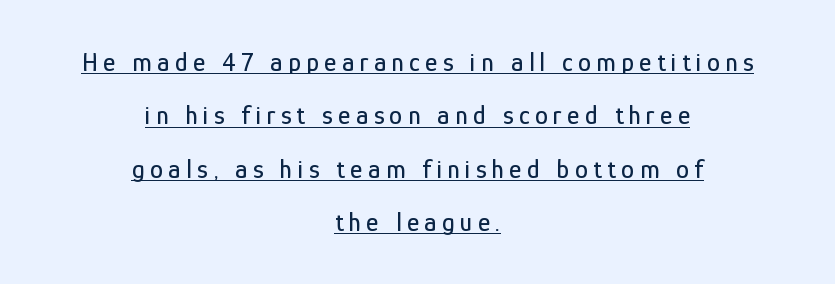
{"italic": "no", "underline": "yes", "align": "center", "line_spacing": "loose", "line_spacing_ratio": 2.05, "letter_spacing": "wide", "letter_spacing_em": 0.21, "glyph_px": 26}
